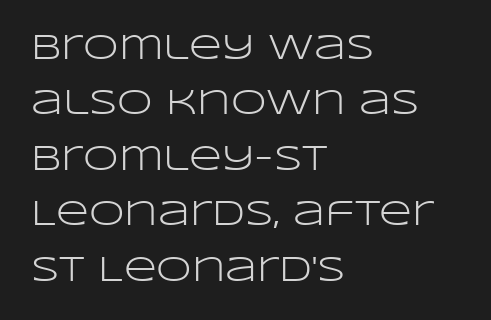
Q: Is the text bold? A: No.
Q: Is the text italic (slanted)? A: No, it is upright.
Q: Is the typeface a serif or a sans-serif typeface? A: Sans-serif.
Q: Is the text underlined? A: No.
Q: How is the paragraph aligned? A: Left-aligned.
Q: Is the spacing between letters normal or unusually wide? A: Normal.
Q: Is the spacing between lines tight, normal or loose? A: Normal.
Q: Width (condensed, normal, or wide)? A: Wide.
Q: Stroke contrast? A: Low.
Q: x-height? A: Large.
Q: Monospaced? A: No.
